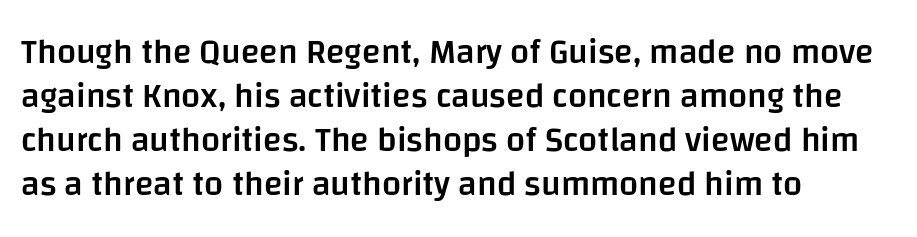
{"serif": "no", "italic": "no", "bold": "semi", "weight": "semibold", "width": "normal", "stroke_contrast": "low", "x_height": "large", "monospaced": "no", "underline": "no", "align": "left", "line_spacing": "normal", "line_spacing_ratio": 1.29, "letter_spacing": "normal", "letter_spacing_em": 0.0, "glyph_px": 34}
